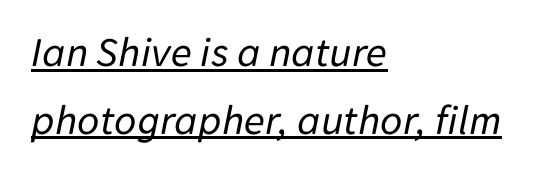
{"italic": "yes", "lean": "right", "slant_degrees": 11, "bold": "no", "weight": "regular", "width": "normal", "stroke_contrast": "low", "x_height": "medium", "monospaced": "no", "underline": "yes", "align": "left", "line_spacing": "normal", "line_spacing_ratio": 1.57, "letter_spacing": "normal", "letter_spacing_em": 0.0, "glyph_px": 43}
